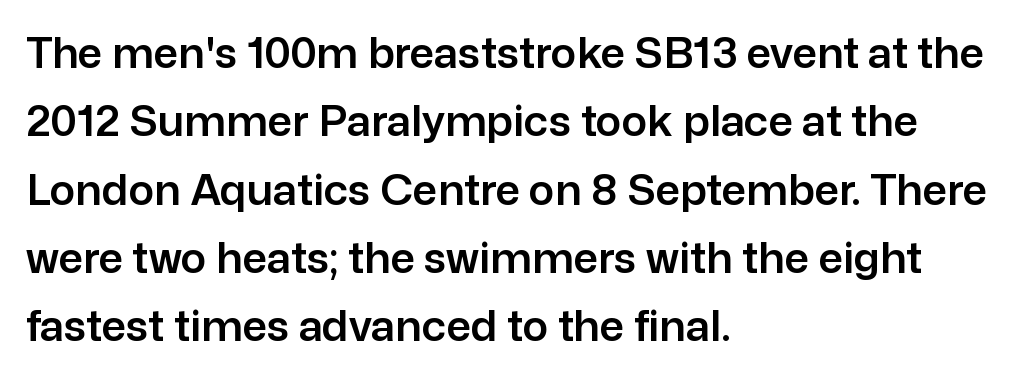
A clean baseline with only descenders dipping below it. Are there feet on the stems? There aren't — it's a sans. If you drew a ruler down the left edge, every line would touch it. Character widths vary here, with narrow letters taking less room than wide ones. Line spacing here is normal.
